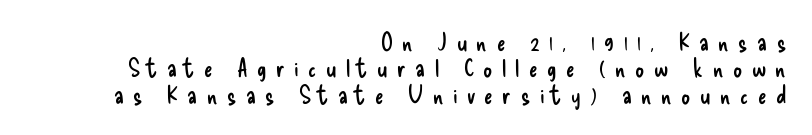
Does the copy run flush right? Yes — the right margin is perfectly even. Does the leading feel generous? Not at all — it's pinched. Glyph-to-glyph distance is far greater than everyday printed text. A quiet, ordinary-to-light weight characterises the typeface.
